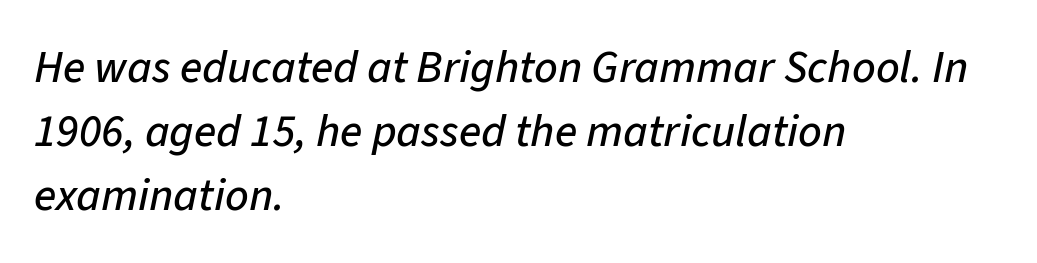
Notice how the passage keeps a crisp vertical edge on the left only. Short note: letters normally spaced. Unmarked baselines from the first word to the last. The typography opts for an oblique posture over an upright one. Proportional: the letters do not fall into vertical columns.
